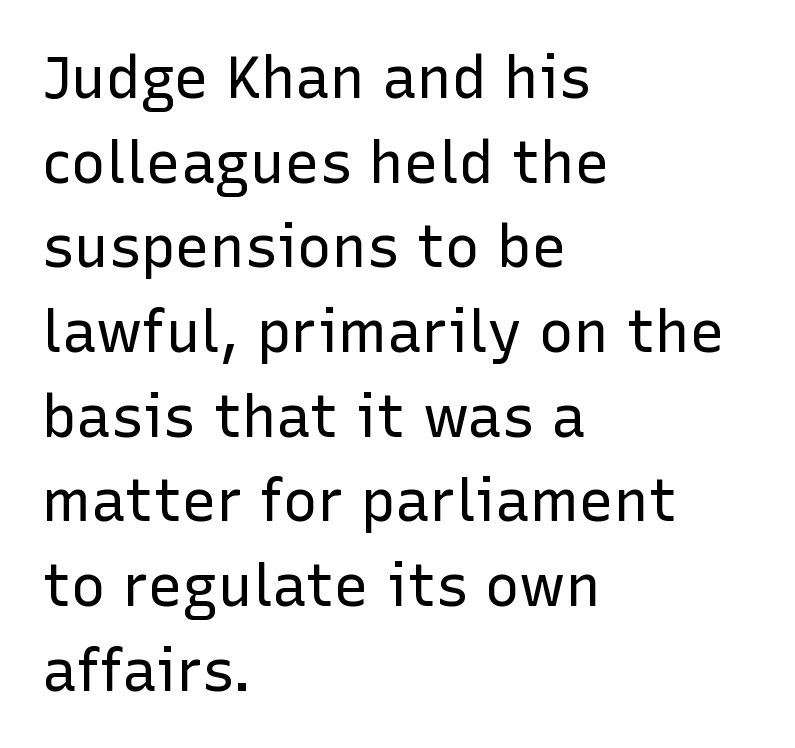
The image shows 58 px regular-weight sans-serif type, upright; set left-aligned, normal line spacing (1.46x), normal letter spacing, not underlined; low stroke contrast and a medium x-height.
